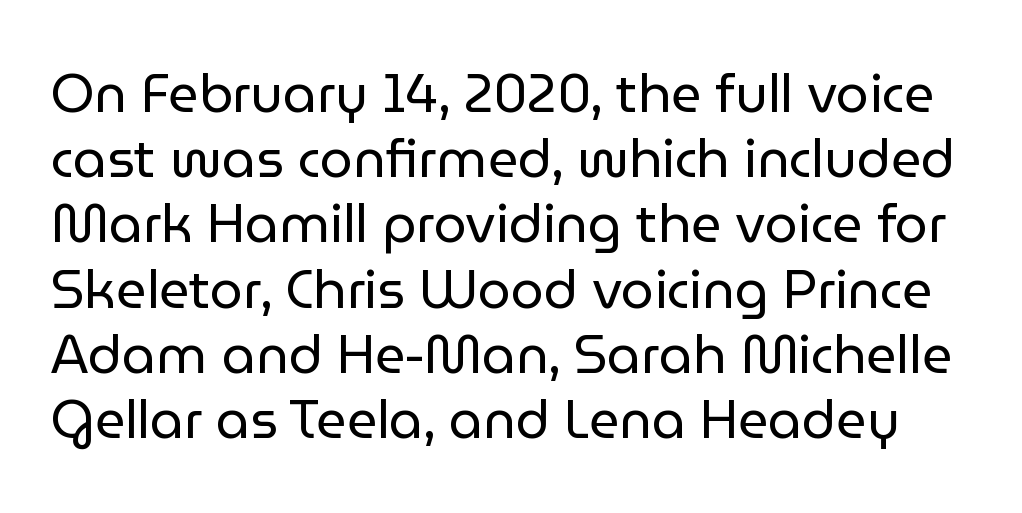
{"serif": "no", "italic": "no", "bold": "no", "weight": "regular", "width": "normal", "stroke_contrast": "low", "x_height": "medium", "monospaced": "no", "underline": "no", "line_spacing_ratio": 1.23, "letter_spacing": "normal", "letter_spacing_em": 0.0, "glyph_px": 53}
